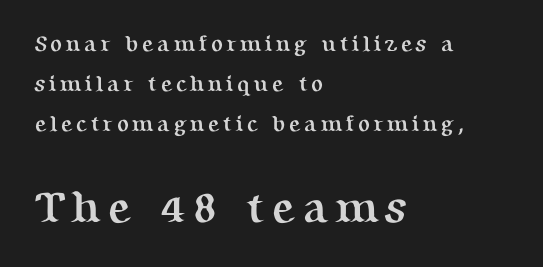
The image shows 44 px semibold serif type, upright; set left-aligned, line spacing 1.82x, not underlined; the second (bottom) block is 2.0x larger; medium stroke contrast and a medium x-height.
